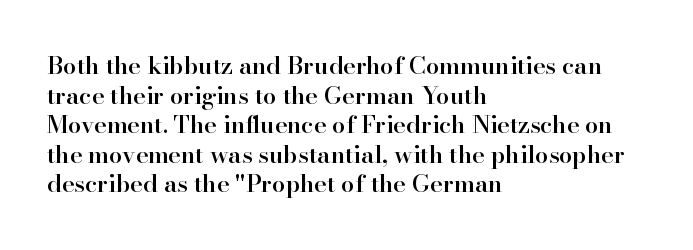
A bare baseline throughout the passage. Compared with a centered layout, this one pins lines to the left instead. This is moderately heavy type, rendered in semibold. The letters sit at their default tracking, neither squeezed nor spread. This sample uses an upright cut, with every glyph sitting square on the baseline.
